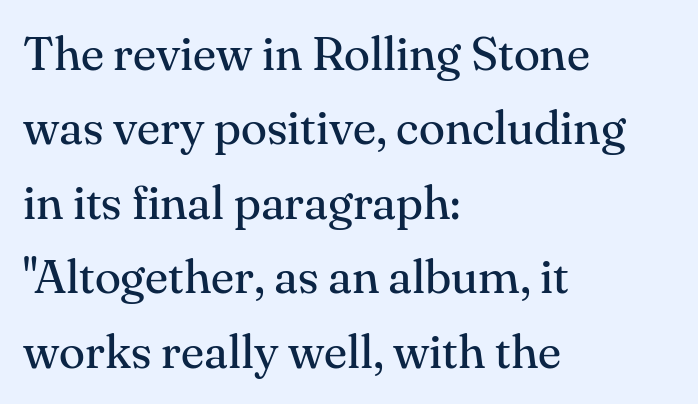
The image shows 48 px regular-weight serif type, upright; set left-aligned, normal line spacing (1.55x), normal letter spacing, not underlined; medium stroke contrast and a small x-height.
